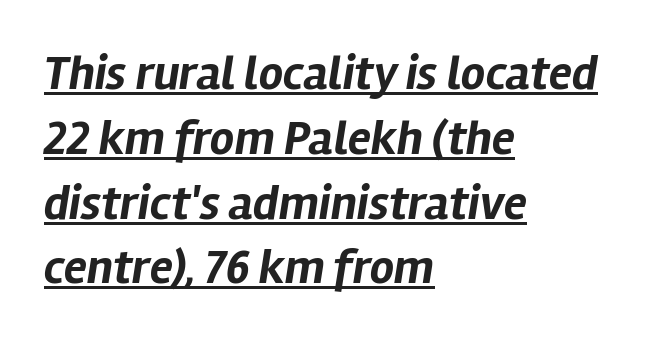
{"italic": "yes", "lean": "right", "slant_degrees": 12, "bold": "yes", "weight": "bold", "width": "normal", "stroke_contrast": "low", "x_height": "medium", "monospaced": "no", "underline": "yes", "align": "left", "line_spacing": "normal", "line_spacing_ratio": 1.35, "letter_spacing": "normal", "letter_spacing_em": 0.0, "glyph_px": 48}
